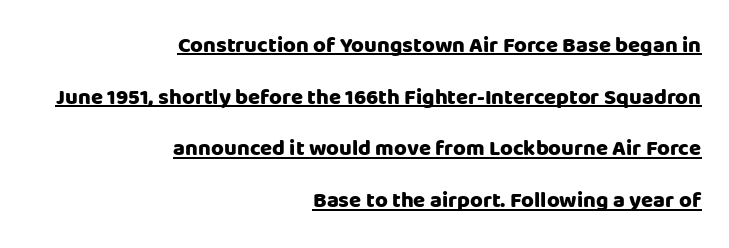
Q: Is the text bold? A: Yes.
Q: Is the text italic (slanted)? A: No, it is upright.
Q: Is the text underlined? A: Yes.
Q: How is the paragraph aligned? A: Right-aligned.
Q: Is the spacing between letters normal or unusually wide? A: Normal.
Q: Is the spacing between lines tight, normal or loose? A: Loose.
